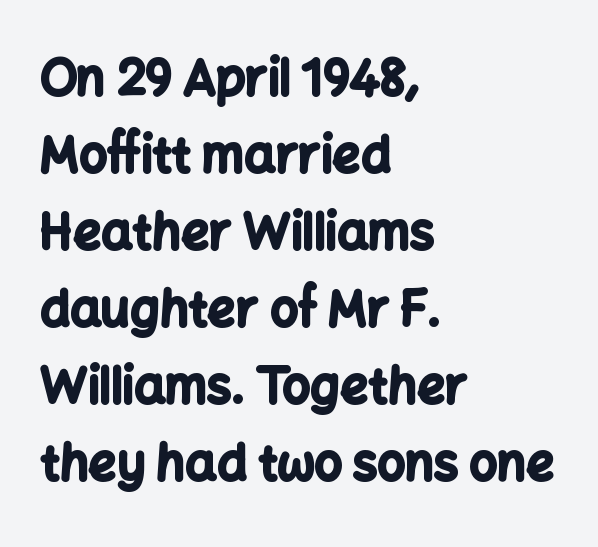
Any mark beneath the type? The region is blank. Think of a printed novel: that variable character pitch is what you see here. Reading down the column, the eye jumps a familiar distance to each next line. Between one letter and the next there's only the usual sliver of space. Each glyph is drawn with heavy, bold strokes.
